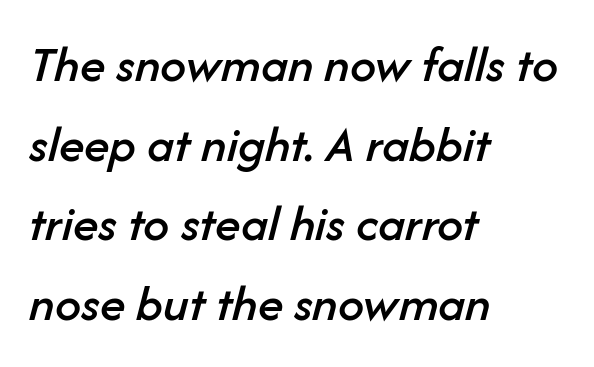
You could call the tracking neutral — neither tight nor loose. Casual observation: everything's shoved over to the left. Rows of type keep a routine distance in the vertical direction. Does the lettering tilt? It does — this is italic.
